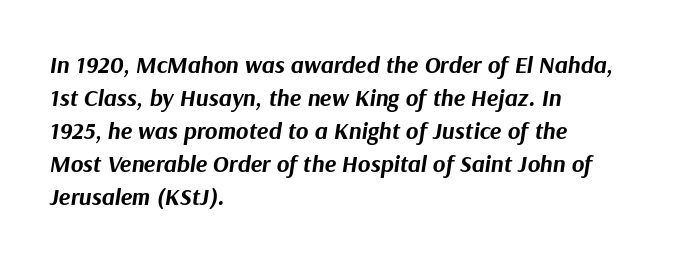
The axis of the letterforms is tilted away from vertical. Pretty heavy lettering here — definitely bold. The lines in this sample share a left origin and differ only in where they stop. Beneath every word, the page is bare.
